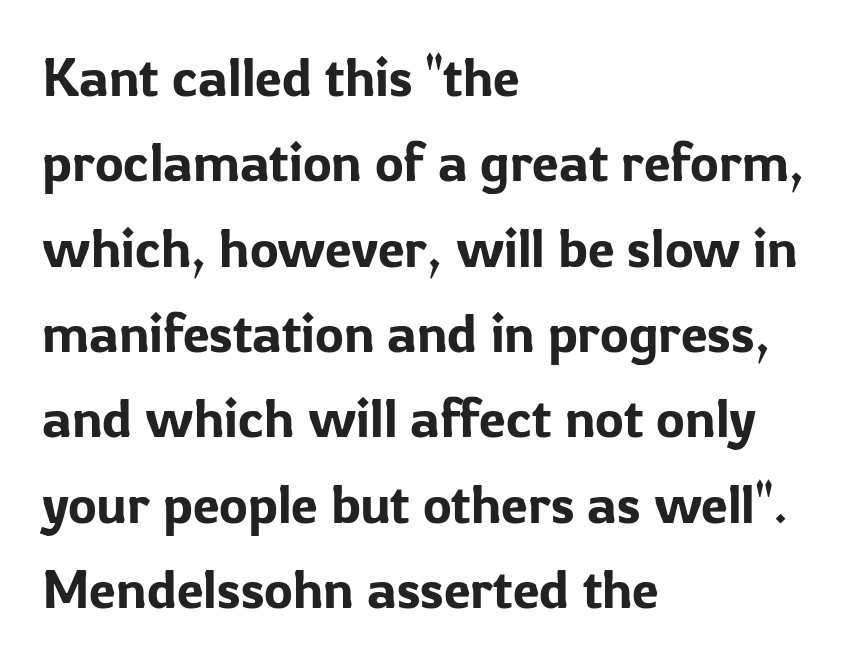
Normally led — the rows are evenly, conventionally spaced. The foot of each line stays bare and open. Looks like regular typesetting: each glyph gets only the width it needs. The specimen reads as upright at a glance.
